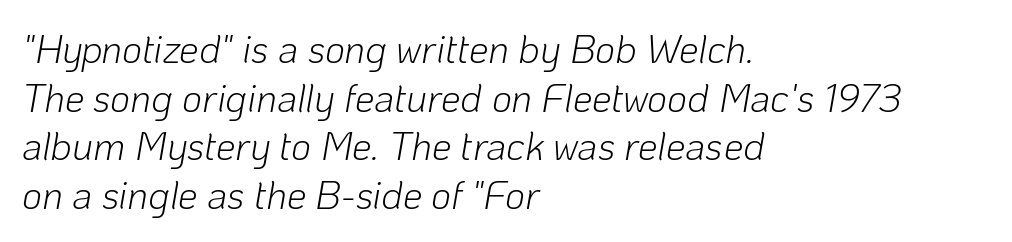
{"italic": "yes", "lean": "right", "slant_degrees": 10, "bold": "no", "weight": "light", "width": "normal", "stroke_contrast": "low", "x_height": "medium", "monospaced": "no", "underline": "no", "align": "left", "line_spacing": "normal", "line_spacing_ratio": 1.25, "letter_spacing": "normal", "letter_spacing_em": 0.0, "glyph_px": 39}
